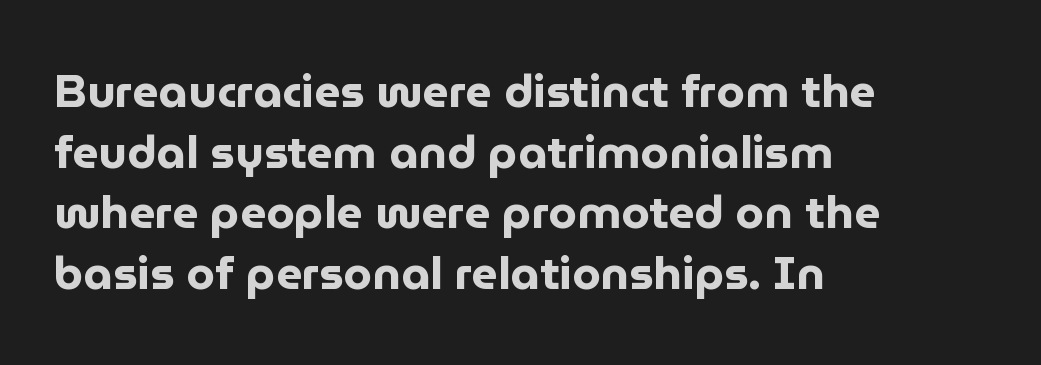
Q: Is the text bold? A: Yes.
Q: Is the text italic (slanted)? A: No, it is upright.
Q: Is the typeface a serif or a sans-serif typeface? A: Sans-serif.
Q: Is the text underlined? A: No.
Q: How is the paragraph aligned? A: Left-aligned.
Q: Is the spacing between letters normal or unusually wide? A: Normal.
Q: Is the spacing between lines tight, normal or loose? A: Normal.
Q: Width (condensed, normal, or wide)? A: Normal.
Q: Stroke contrast? A: Low.
Q: x-height? A: Medium.
Q: Monospaced? A: No.
